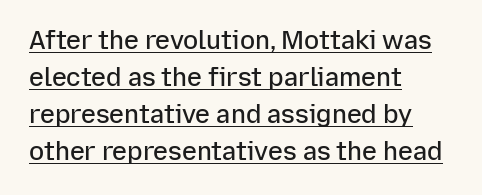
The image shows 25 px text type, upright; set left-aligned, normal line spacing (1.48x), normal letter spacing, underlined.
